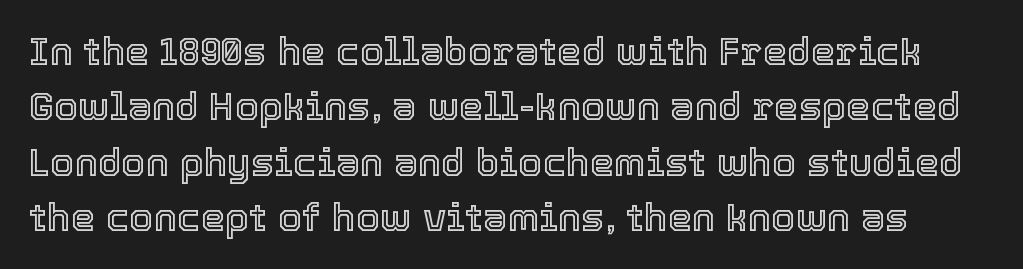
A typesetter would call this zero additional tracking. Letters rest on an invisible, unmarked baseline. The rows are spaced the way most documents space them. The passage shown is typed in a proportional face where columns would drift.
